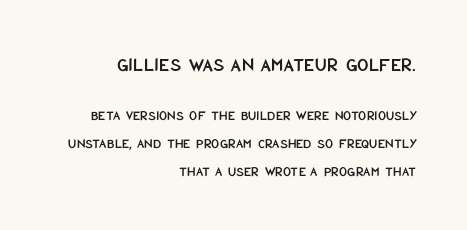
Standard letterfit; no display-style spreading of the glyphs. Alignment: flush right. The vertical gap from one line to the next is large. The first block has been scaled up relative to the second. Characters remain perfectly vertical along every line.
